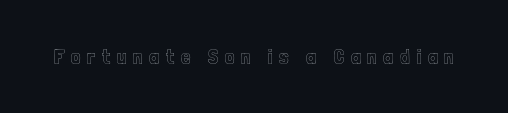
{"italic": "no", "underline": "no", "letter_spacing": "wide", "letter_spacing_em": 0.32, "glyph_px": 21}
